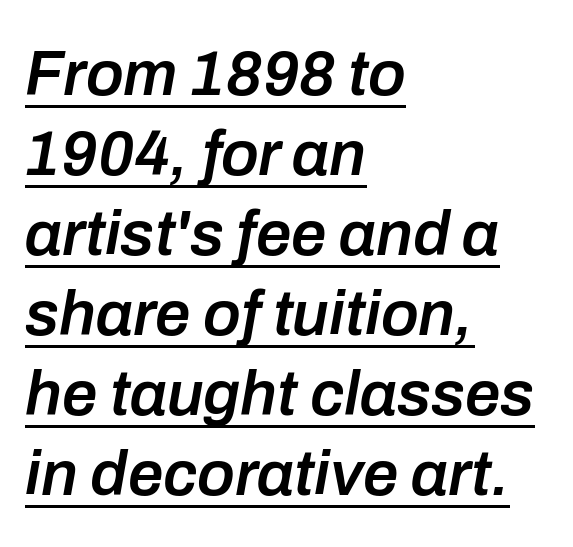
An italicized treatment has been applied to the whole sample. Nobody touched the tracking dial on this one. This sample has the flowing, uneven cadence of proportional lettering. Is the block centered? No — it sits flush against the left margin. This block has exactly the height ordinary leading produces.
